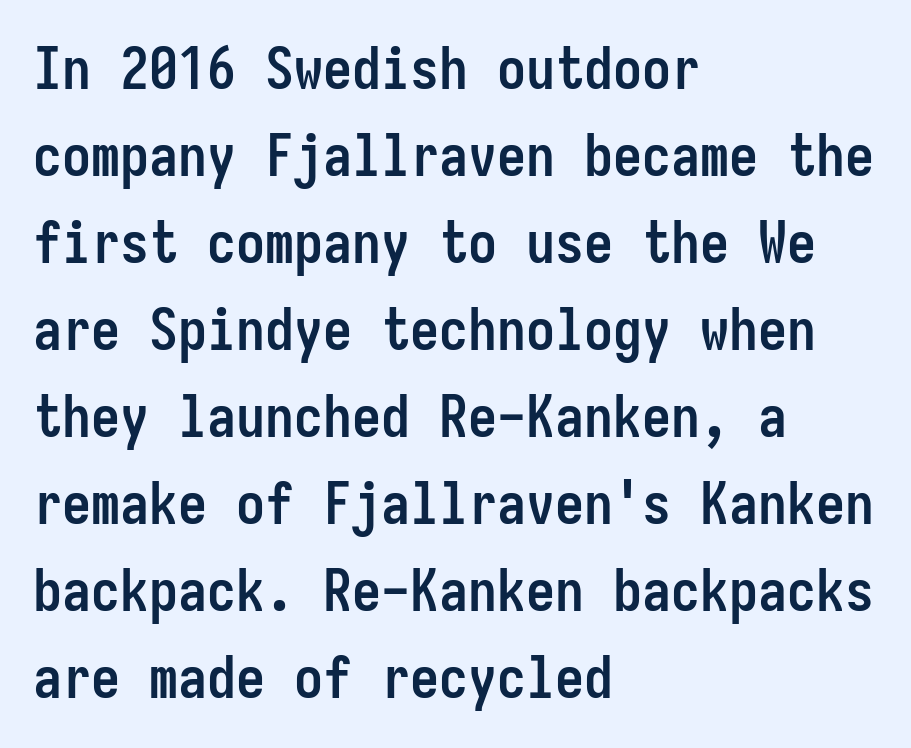
Q: Is the text bold? A: Yes.
Q: Is the text italic (slanted)? A: No, it is upright.
Q: Is the typeface a serif or a sans-serif typeface? A: Sans-serif.
Q: Is the text underlined? A: No.
Q: How is the paragraph aligned? A: Left-aligned.
Q: Is the spacing between letters normal or unusually wide? A: Normal.
Q: Is the spacing between lines tight, normal or loose? A: Normal.
Q: Width (condensed, normal, or wide)? A: Condensed.
Q: Stroke contrast? A: Low.
Q: x-height? A: Medium.
Q: Monospaced? A: Yes.
